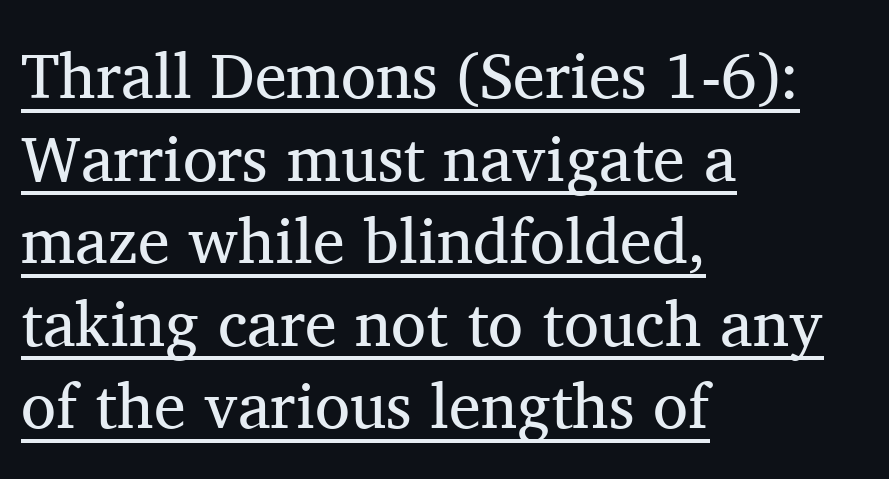
{"serif": "yes", "italic": "no", "bold": "no", "weight": "regular", "width": "normal", "stroke_contrast": "medium", "x_height": "medium", "monospaced": "no", "underline": "yes", "align": "left", "line_spacing": "normal", "line_spacing_ratio": 1.29, "letter_spacing": "normal", "letter_spacing_em": 0.0, "glyph_px": 64}
